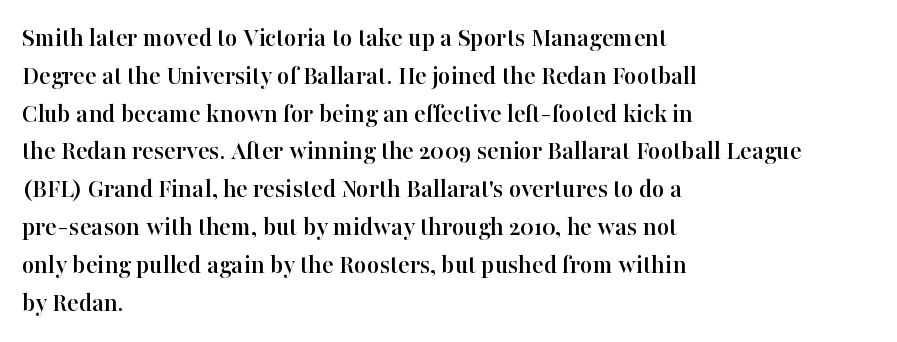
The image shows 27 px text type, upright; set left-aligned, normal line spacing (1.4x), normal letter spacing, not underlined.
